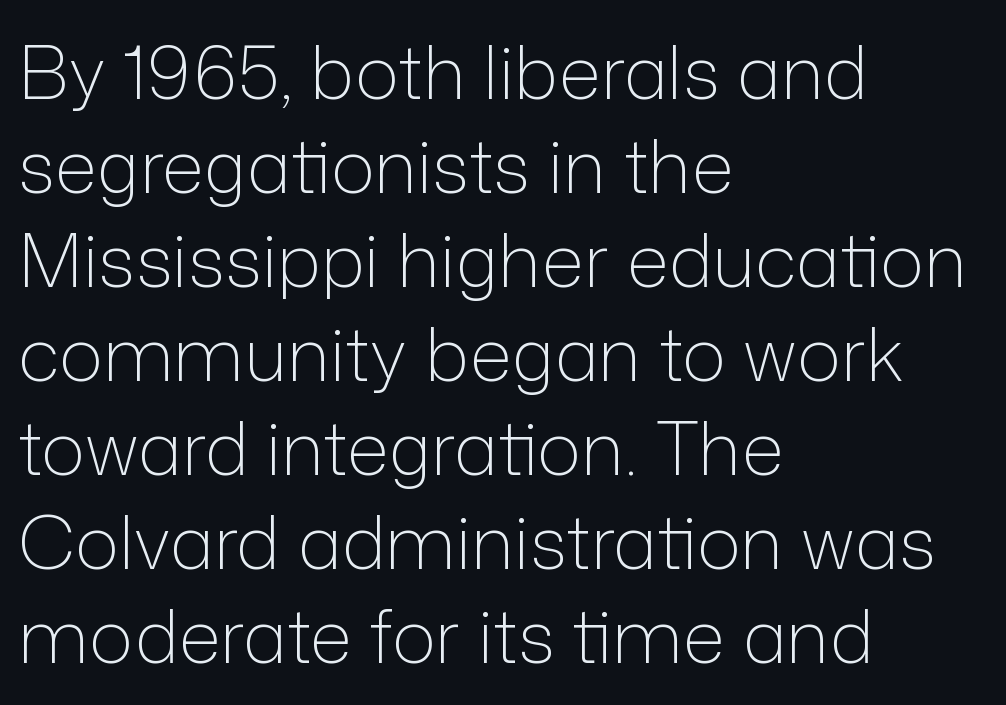
A classic flush-left, rag-right setting is used for this passage. The face used here is rendered with its standard letterfit. Compared with typical paragraphs, the rows here are spaced about the same. A typesetter would call this proportional, since set widths differ per character.
